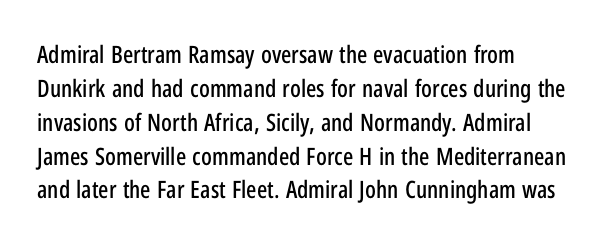
Here the glyphs are tracked normally, forming tight word shapes. A typesetter would call this leading conventional body-copy spacing. Descenders hang freely into open space. Typeset ragged right — the left edge is the straight one. Posture: upright roman.
